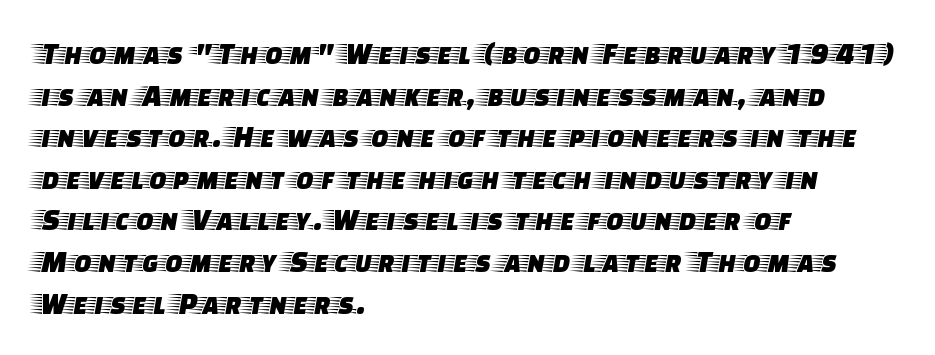
The lines are quadded left. The zone under the glyphs is completely vacant. These lines are rendered in a variable-pitch font. A typesetter would call this zero additional tracking. Serif or sans? Serif — the stroke terminals have little feet.
